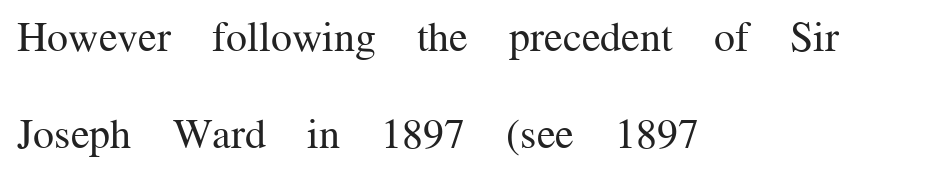
This sample uses an upright cut, with every glyph sitting square on the baseline. The face used here is proportionally spaced, like ordinary book or web type. If you measured baseline to baseline, you'd find a long distance. Every row of glyphs begins at an identical x-position on the left.
